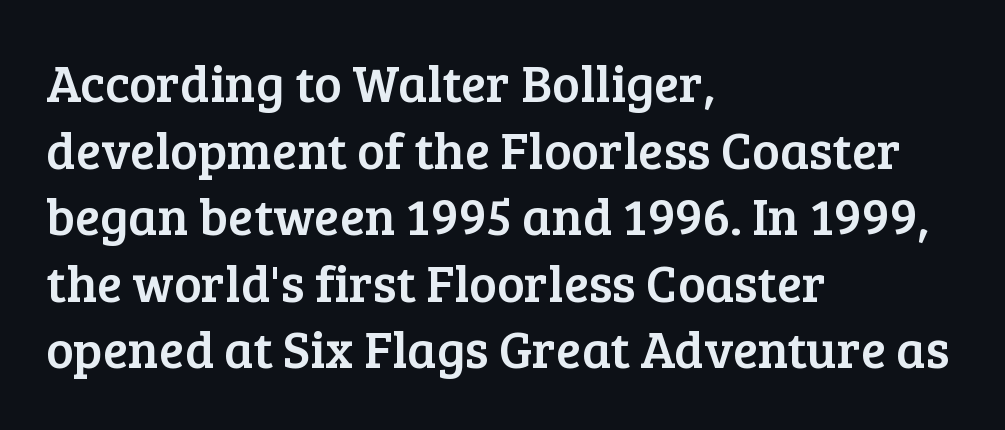
{"serif": "yes", "italic": "no", "width": "normal", "stroke_contrast": "low", "x_height": "medium", "monospaced": "no", "underline": "no", "align": "left", "line_spacing": "normal", "line_spacing_ratio": 1.28, "letter_spacing": "normal", "letter_spacing_em": 0.0, "glyph_px": 52}
